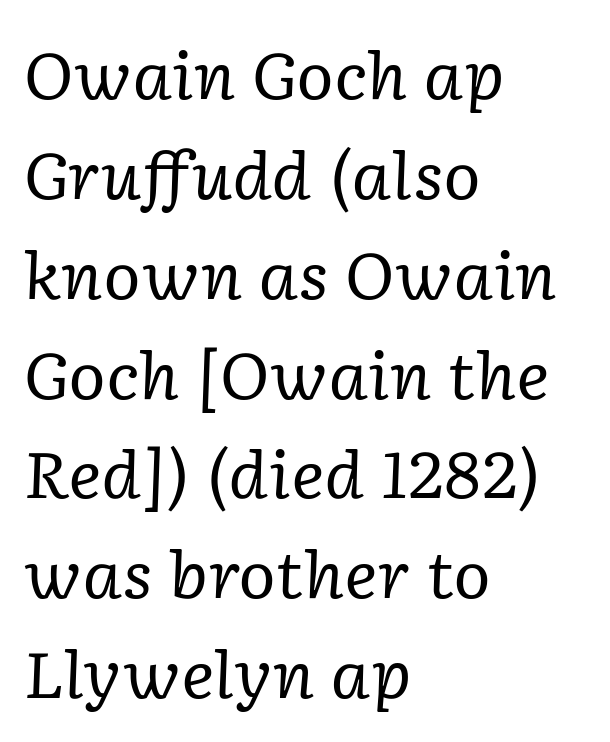
Q: Is the text bold? A: No.
Q: Is the text italic (slanted)? A: Yes, it leans right by about 2 degrees.
Q: Is the typeface a serif or a sans-serif typeface? A: Serif.
Q: Is the text underlined? A: No.
Q: How is the paragraph aligned? A: Left-aligned.
Q: Is the spacing between letters normal or unusually wide? A: Normal.
Q: Is the spacing between lines tight, normal or loose? A: Normal.
Q: Width (condensed, normal, or wide)? A: Normal.
Q: Stroke contrast? A: Low.
Q: x-height? A: Medium.
Q: Monospaced? A: No.
